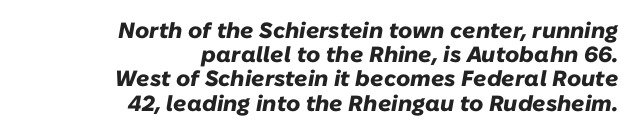
{"italic": "yes", "lean": "right", "slant_degrees": 10, "bold": "yes", "underline": "no", "align": "right", "line_spacing": "tight", "line_spacing_ratio": 1.1, "letter_spacing": "normal", "letter_spacing_em": 0.0, "glyph_px": 22}
